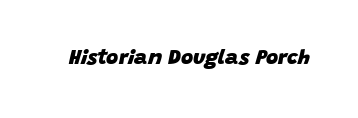
{"italic": "yes", "lean": "right", "slant_degrees": 15, "bold": "yes", "underline": "no", "letter_spacing": "normal", "letter_spacing_em": 0.0, "glyph_px": 21}
